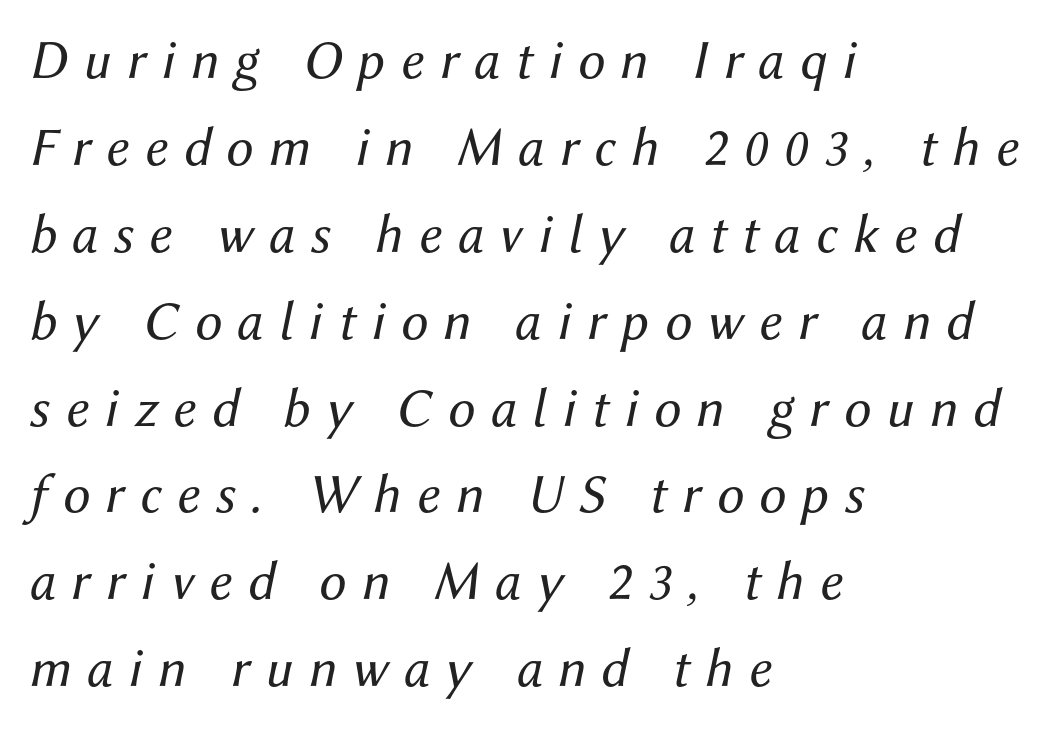
{"italic": "yes", "lean": "right", "slant_degrees": 12, "bold": "no", "weight": "regular", "width": "normal", "stroke_contrast": "medium", "x_height": "medium", "monospaced": "no", "underline": "no", "align": "left", "line_spacing": "normal", "line_spacing_ratio": 1.58, "letter_spacing": "wide", "letter_spacing_em": 0.28, "glyph_px": 55}
